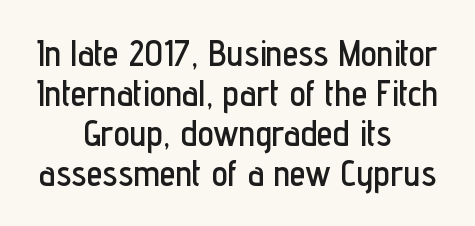
The face used here is a sans, in the tradition of grotesques and geometrics. Leftover space on each line is divided equally before and after the words. Style check: upright. This sample uses plain, unmodified letter spacing. You could barely slide anything between these rows. You could not count columns in this text — the font is proportionally spaced.
